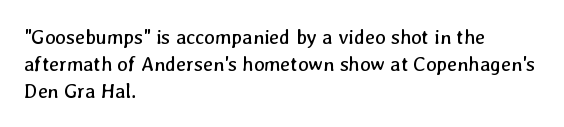
What's the leading like? Ordinary, nothing unusual. This rendering uses left alignment, leaving the right contour irregular. A bare baseline throughout the passage. No heavy texture on the line: the type isn't bold.
